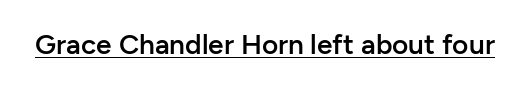
Q: Is the text bold? A: Semi-bold.
Q: Is the text italic (slanted)? A: No, it is upright.
Q: Is the typeface a serif or a sans-serif typeface? A: Sans-serif.
Q: Is the text underlined? A: Yes.
Q: Is the spacing between letters normal or unusually wide? A: Normal.
Q: Width (condensed, normal, or wide)? A: Normal.
Q: Stroke contrast? A: Low.
Q: x-height? A: Medium.
Q: Monospaced? A: No.
